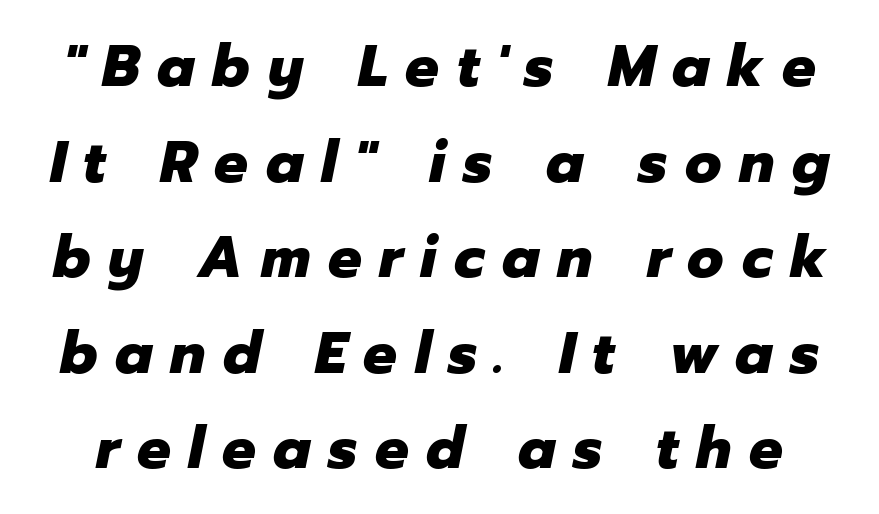
{"italic": "yes", "lean": "right", "slant_degrees": 12, "bold": "yes", "weight": "heavy", "width": "normal", "stroke_contrast": "low", "x_height": "medium", "monospaced": "no", "underline": "no", "line_spacing": "normal", "line_spacing_ratio": 1.62, "letter_spacing": "wide", "letter_spacing_em": 0.3, "glyph_px": 59}
